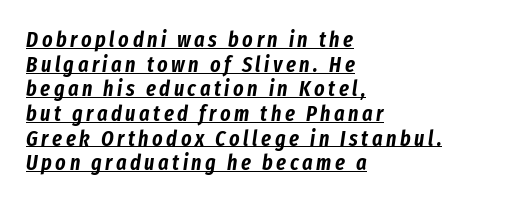
The image shows 22 px text type, italic (leaning right); set left-aligned, tight line spacing (1.12x), underlined.
